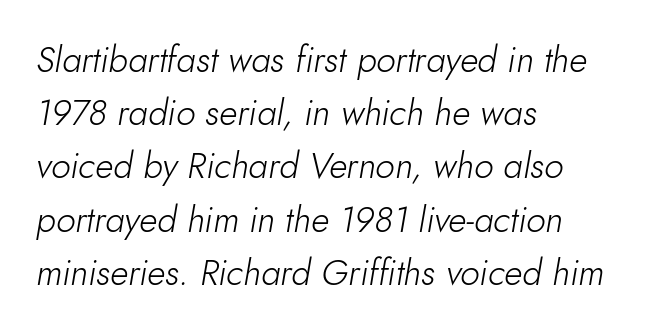
Q: Is the text bold? A: No.
Q: Is the text italic (slanted)? A: Yes, it leans right by about 10 degrees.
Q: Is the text underlined? A: No.
Q: How is the paragraph aligned? A: Left-aligned.
Q: Is the spacing between letters normal or unusually wide? A: Normal.
Q: Is the spacing between lines tight, normal or loose? A: Normal.
Q: Width (condensed, normal, or wide)? A: Normal.
Q: Stroke contrast? A: Low.
Q: x-height? A: Small.
Q: Monospaced? A: No.
